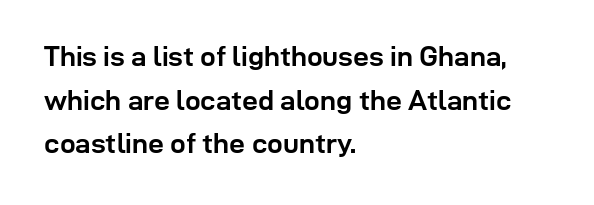
This rendering features lettering with no underline. Heavy, bold letterforms. This sample uses an upright cut, with every glyph sitting square on the baseline. These lines are composed in type without serifs.
